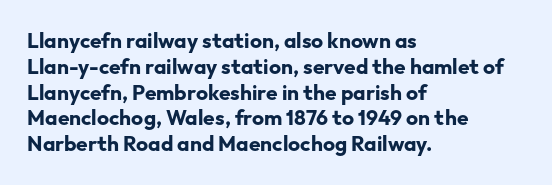
The image shows 21 px bold type, upright; set left-aligned, line spacing 1.23x, normal letter spacing, not underlined.
